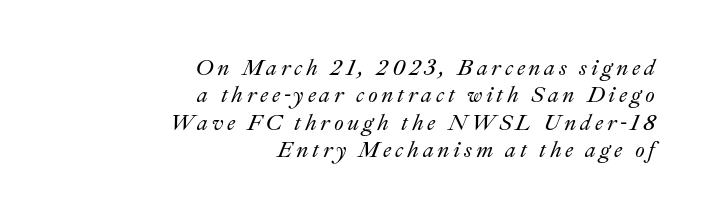
Q: Is the text italic (slanted)? A: Yes, it leans right by about 22 degrees.
Q: Is the text underlined? A: No.
Q: How is the paragraph aligned? A: Right-aligned.
Q: Is the spacing between lines tight, normal or loose? A: Normal.
